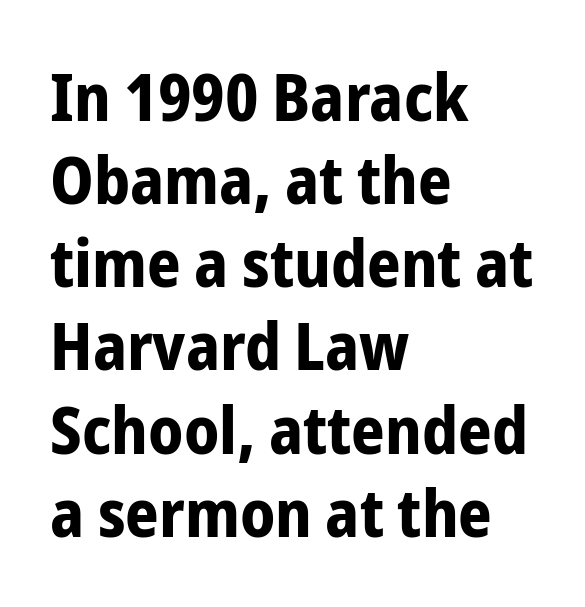
{"serif": "no", "italic": "no", "bold": "yes", "weight": "bold", "width": "condensed", "stroke_contrast": "low", "x_height": "medium", "monospaced": "no", "underline": "no", "align": "left", "line_spacing": "normal", "line_spacing_ratio": 1.26, "letter_spacing": "normal", "letter_spacing_em": 0.0, "glyph_px": 66}
